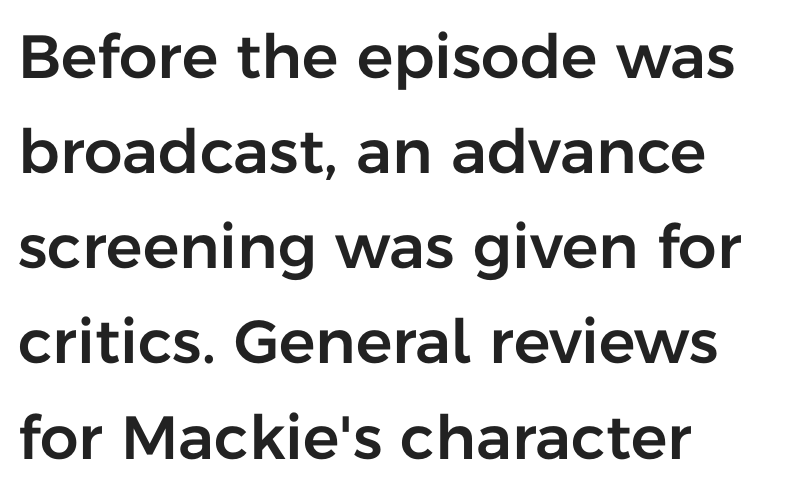
Q: Is the text italic (slanted)? A: No, it is upright.
Q: Is the typeface a serif or a sans-serif typeface? A: Sans-serif.
Q: Is the text underlined? A: No.
Q: How is the paragraph aligned? A: Left-aligned.
Q: Is the spacing between letters normal or unusually wide? A: Normal.
Q: Is the spacing between lines tight, normal or loose? A: Normal.
Q: Width (condensed, normal, or wide)? A: Normal.
Q: Stroke contrast? A: Low.
Q: x-height? A: Medium.
Q: Monospaced? A: No.
